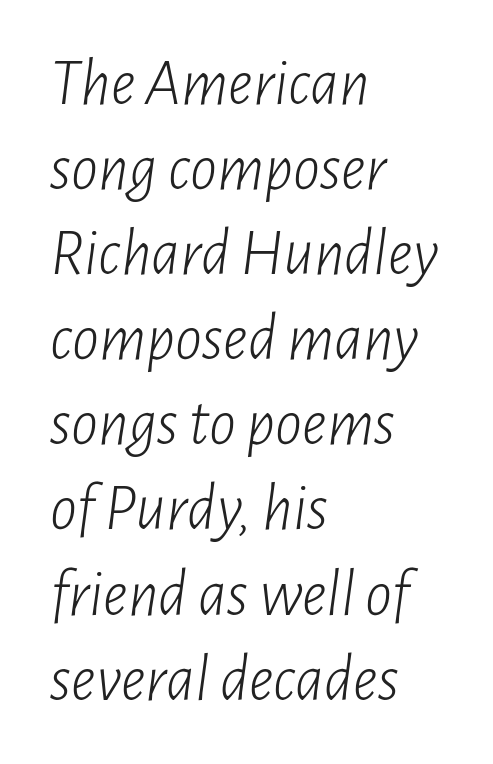
The font's italic variant was chosen for this text. Beneath every word, the page is bare. The face used here is proportionally spaced, like ordinary book or web type. Normally led — the rows are evenly, conventionally spaced. Letters have the restrained weight of plain body copy at most. Tracking here is standard; glyphs follow each other at the usual distance.
